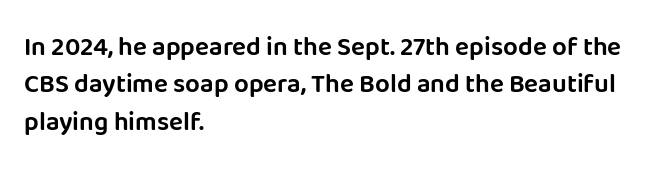
The image shows 26 px text type, upright; set left-aligned, normal line spacing (1.44x), normal letter spacing, not underlined.
